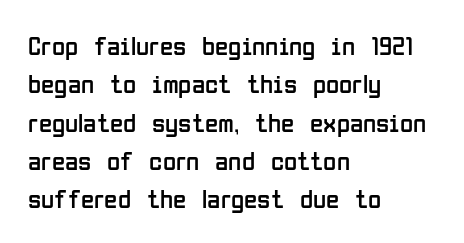
Q: Is the text bold? A: No.
Q: Is the text italic (slanted)? A: No, it is upright.
Q: Is the text underlined? A: No.
Q: How is the paragraph aligned? A: Left-aligned.
Q: Is the spacing between letters normal or unusually wide? A: Normal.
Q: Is the spacing between lines tight, normal or loose? A: Normal.
